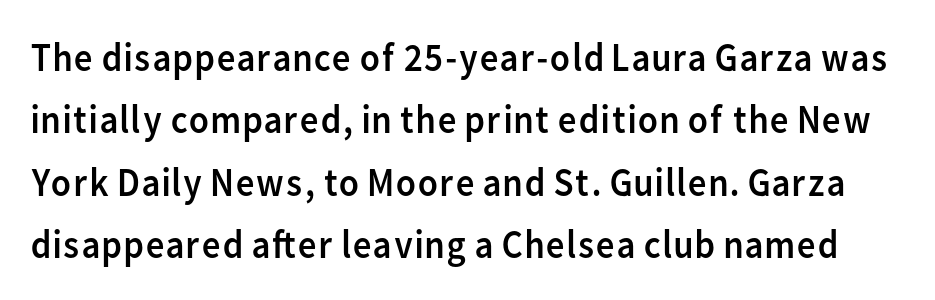
The image shows 41 px regular-weight sans-serif type, upright; set normal line spacing (1.52x), normal letter spacing, not underlined; low stroke contrast and a medium x-height.
